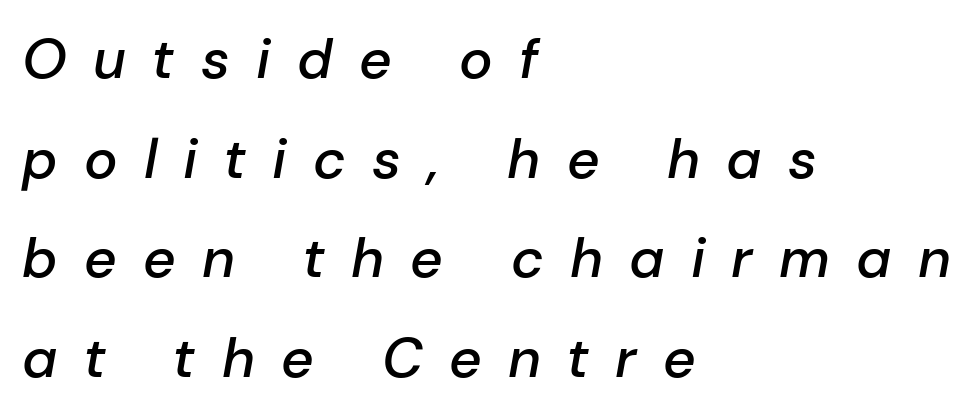
If you drew a ruler down the left edge, every line would touch it. Does the lettering tilt? It does — this is italic. The space directly below the letters is spotless. How heavy is the stroke? Medium-heavy — a semibold, shy of bold. Think of a printed novel: that variable character pitch is what you see here. The line texture is sparse and dotted thanks to wide tracking.
